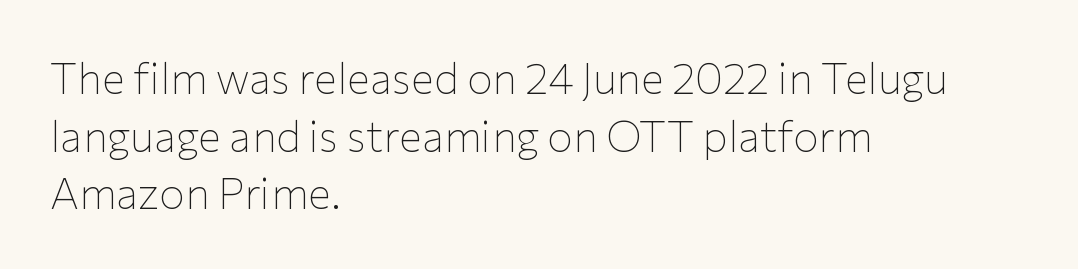
The image shows 43 px thin sans-serif type, upright; set left-aligned, normal line spacing (1.34x), normal letter spacing, not underlined; low stroke contrast and a medium x-height.
